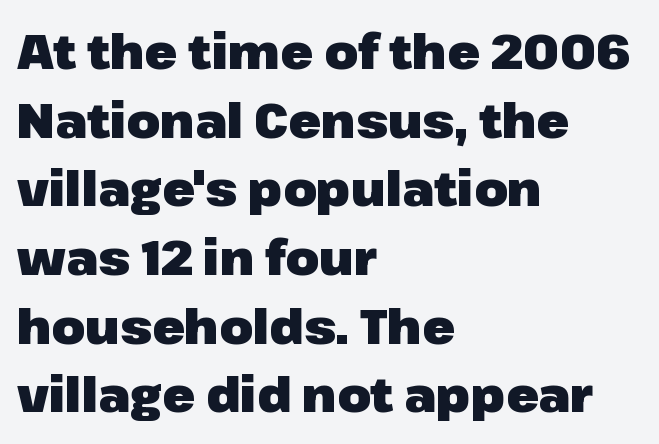
The image shows 48 px heavy sans-serif type, upright; set left-aligned, normal line spacing (1.43x), normal letter spacing, not underlined; low stroke contrast and a medium x-height.
